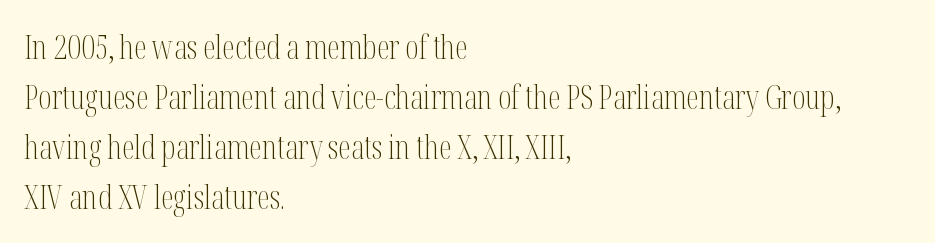
{"serif": "yes", "italic": "no", "bold": "no", "weight": "light", "width": "condensed", "stroke_contrast": "medium", "x_height": "medium", "monospaced": "no", "underline": "no", "align": "left", "line_spacing": "normal", "line_spacing_ratio": 1.56, "letter_spacing": "normal", "letter_spacing_em": 0.0, "glyph_px": 32}
